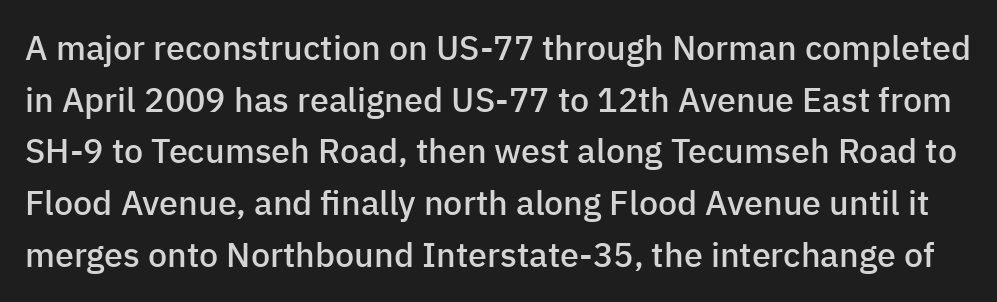
Q: Is the text bold? A: Semi-bold.
Q: Is the text italic (slanted)? A: No, it is upright.
Q: Is the typeface a serif or a sans-serif typeface? A: Sans-serif.
Q: Is the text underlined? A: No.
Q: Is the spacing between letters normal or unusually wide? A: Normal.
Q: Is the spacing between lines tight, normal or loose? A: Normal.
Q: Width (condensed, normal, or wide)? A: Normal.
Q: Stroke contrast? A: Low.
Q: x-height? A: Medium.
Q: Monospaced? A: No.
